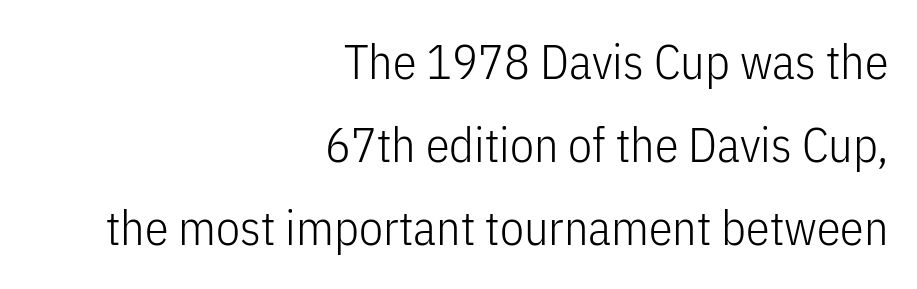
{"serif": "no", "italic": "no", "bold": "no", "weight": "light", "width": "condensed", "stroke_contrast": "low", "x_height": "medium", "monospaced": "no", "underline": "no", "align": "right", "line_spacing_ratio": 1.73, "letter_spacing": "normal", "letter_spacing_em": 0.0, "glyph_px": 48}
